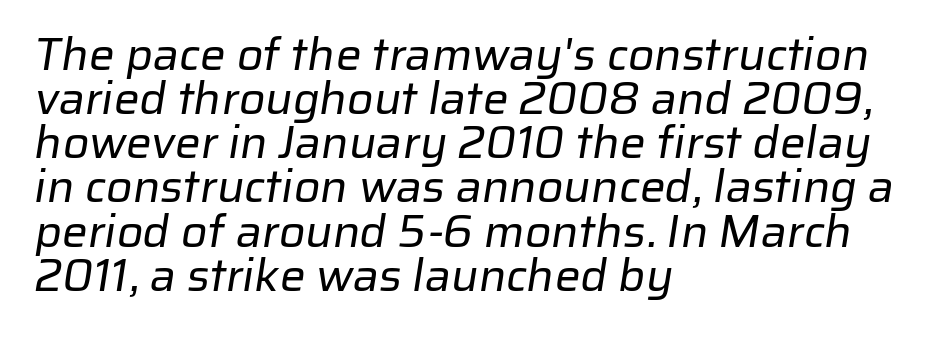
The letters carry no serifs — their stems end cleanly without finishing strokes. Visually the block forms a straight wall on the left and a jagged coastline on the right. The strokes are not fattened; the text isn't bold. The face used here is proportionally spaced, like ordinary book or web type. The vertical gap from one line to the next is small. Short note: letters normally spaced.
